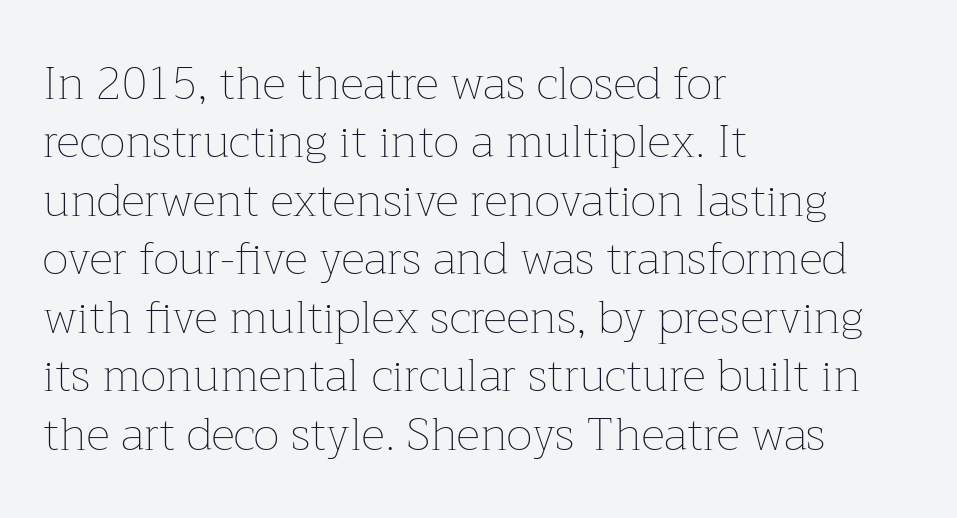
The image shows 46 px thin type, upright; set left-aligned, normal line spacing (1.27x), normal letter spacing, not underlined; low stroke contrast and a medium x-height.
